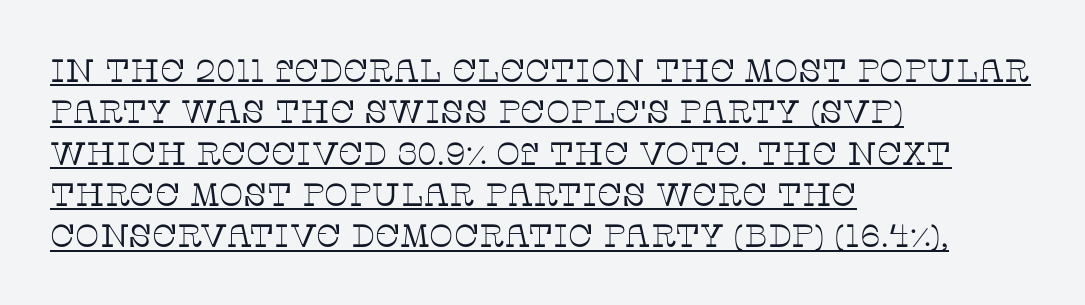
{"serif": "yes", "italic": "no", "bold": "no", "weight": "thin", "width": "normal", "stroke_contrast": "low", "x_height": "large", "monospaced": "no", "underline": "yes", "align": "left", "line_spacing": "normal", "line_spacing_ratio": 1.29, "letter_spacing": "normal", "letter_spacing_em": 0.0, "glyph_px": 32}
